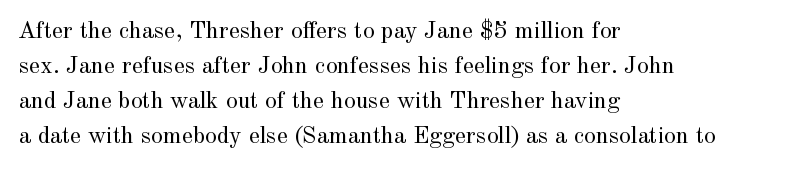
Q: Is the text bold? A: No.
Q: Is the text italic (slanted)? A: No, it is upright.
Q: Is the text underlined? A: No.
Q: How is the paragraph aligned? A: Left-aligned.
Q: Is the spacing between letters normal or unusually wide? A: Normal.
Q: Is the spacing between lines tight, normal or loose? A: Normal.
